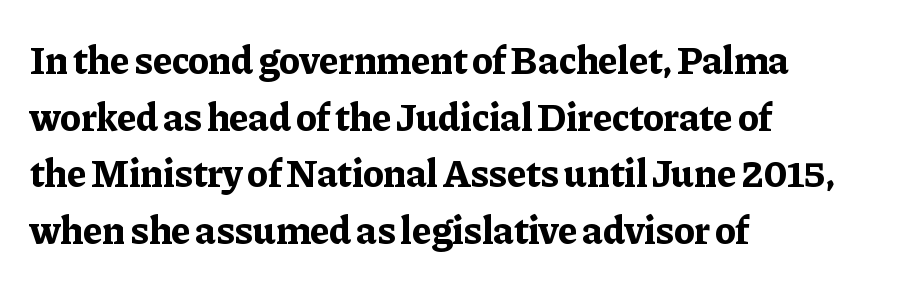
The image shows 39 px bold serif type, upright; set left-aligned, normal line spacing (1.45x), normal letter spacing, not underlined; low stroke contrast and a medium x-height.
